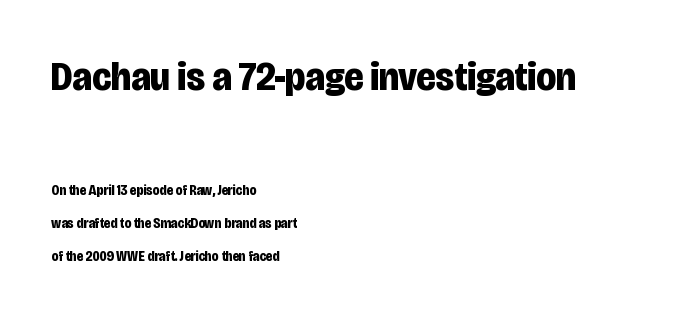
Q: Is the text bold? A: Yes.
Q: Is the text italic (slanted)? A: No, it is upright.
Q: Is the typeface a serif or a sans-serif typeface? A: Sans-serif.
Q: Is the text underlined? A: No.
Q: How is the paragraph aligned? A: Left-aligned.
Q: Is the spacing between letters normal or unusually wide? A: Normal.
Q: Is the spacing between lines tight, normal or loose? A: Loose.
Q: Which block of text is set in a larger size, the first (top) or the second (bottom)? A: The first (top) one.
Q: Width (condensed, normal, or wide)? A: Condensed.
Q: Stroke contrast? A: Low.
Q: x-height? A: Large.
Q: Monospaced? A: No.
